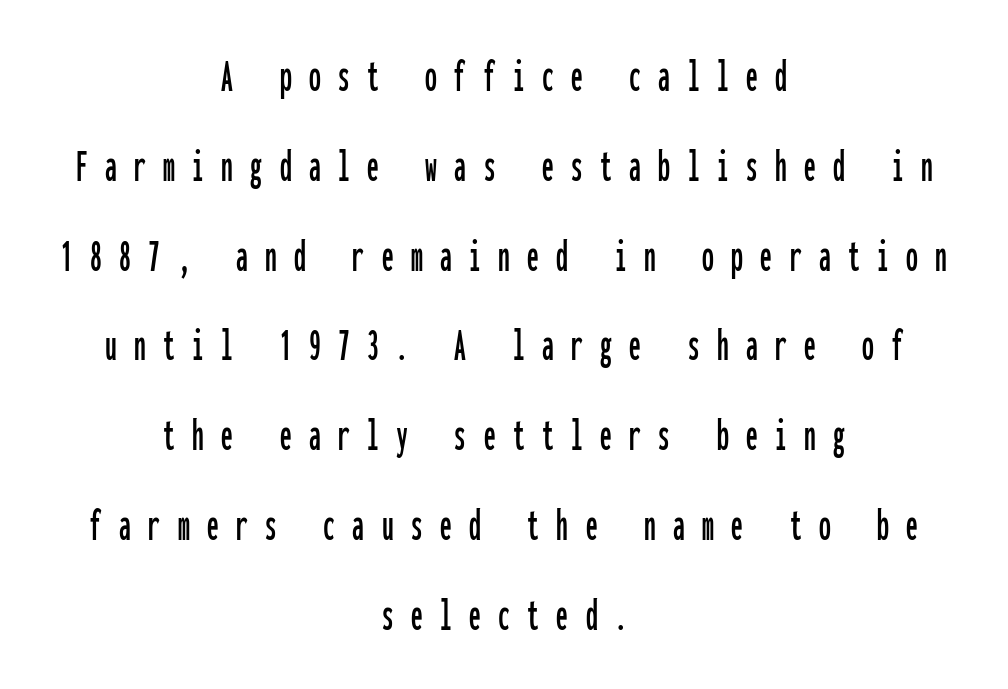
The image shows 47 px condensed sans-serif type, upright, monospaced; set centered, loose line spacing (1.91x), unusually wide letter spacing (+0.37 em), not underlined; low stroke contrast and a medium x-height.
